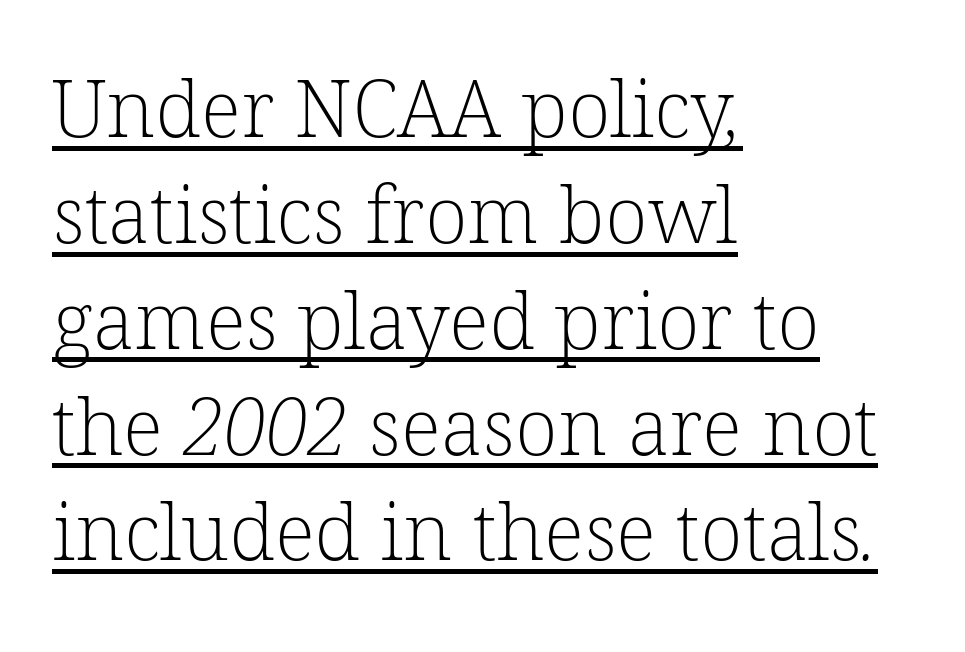
The image shows 79 px light serif type; set left-aligned, normal line spacing (1.34x), normal letter spacing, underlined; low stroke contrast and a medium x-height.
